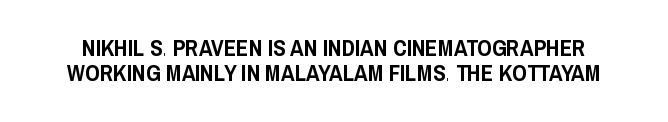
The rendering keeps characters at their native spacing. The vertical gap from one line to the next is small. Posture: upright roman. Rule under the text: the space is simply empty.
